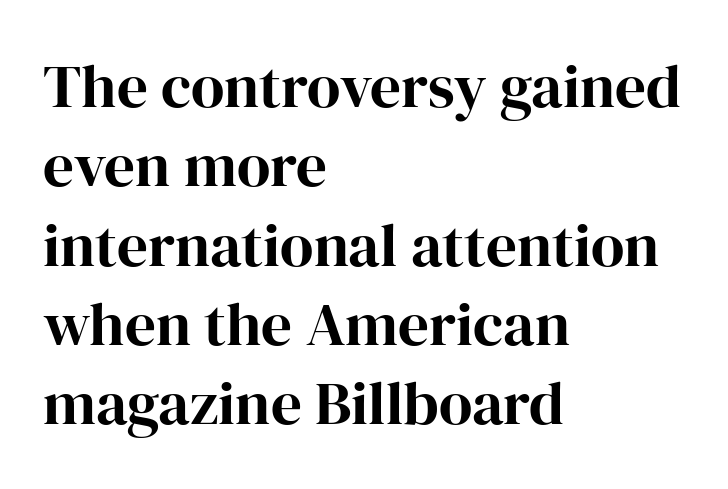
Q: Is the text italic (slanted)? A: No, it is upright.
Q: Is the typeface a serif or a sans-serif typeface? A: Serif.
Q: Is the text underlined? A: No.
Q: How is the paragraph aligned? A: Left-aligned.
Q: Is the spacing between letters normal or unusually wide? A: Normal.
Q: Is the spacing between lines tight, normal or loose? A: Normal.
Q: Width (condensed, normal, or wide)? A: Normal.
Q: Stroke contrast? A: High.
Q: x-height? A: Medium.
Q: Monospaced? A: No.
